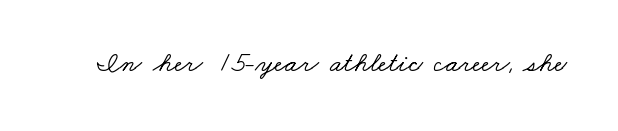
{"serif": "yes", "width": "wide", "stroke_contrast": "low", "x_height": "small", "monospaced": "no", "underline": "no", "letter_spacing": "normal", "letter_spacing_em": 0.0, "glyph_px": 28}
